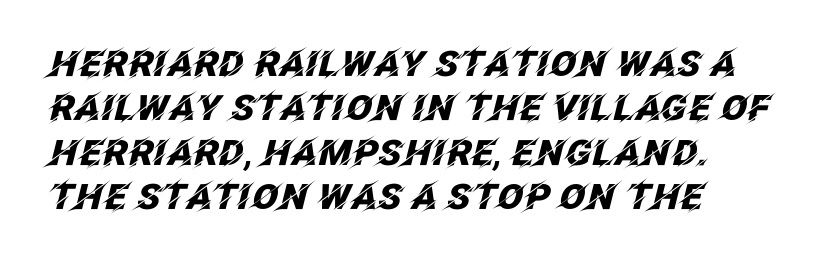
Q: Is the text bold? A: Yes.
Q: Is the text italic (slanted)? A: Yes, it leans right by about 12 degrees.
Q: Is the text underlined? A: No.
Q: How is the paragraph aligned? A: Left-aligned.
Q: Is the spacing between letters normal or unusually wide? A: Normal.
Q: Is the spacing between lines tight, normal or loose? A: Normal.
Q: Width (condensed, normal, or wide)? A: Normal.
Q: Stroke contrast? A: Low.
Q: x-height? A: Large.
Q: Monospaced? A: No.
